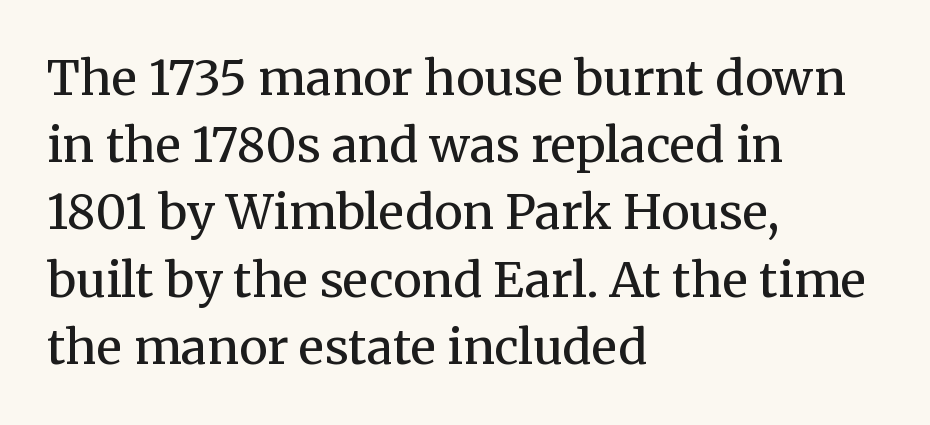
The image shows 48 px regular-weight serif type, upright; set left-aligned, normal line spacing (1.4x), normal letter spacing, not underlined; medium stroke contrast and a medium x-height.
